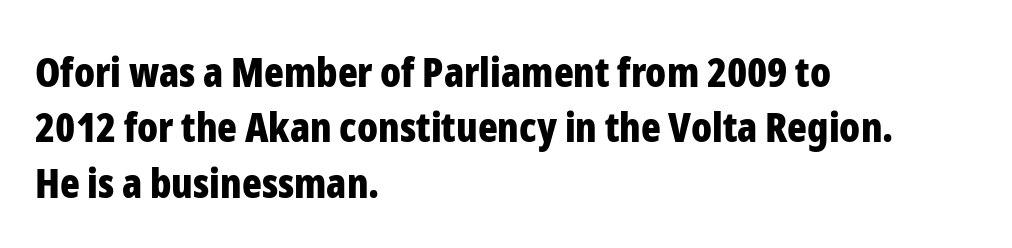
{"serif": "no", "italic": "no", "bold": "yes", "weight": "bold", "width": "condensed", "stroke_contrast": "low", "x_height": "medium", "monospaced": "no", "underline": "no", "align": "left", "line_spacing": "normal", "line_spacing_ratio": 1.35, "letter_spacing": "normal", "letter_spacing_em": 0.0, "glyph_px": 41}
